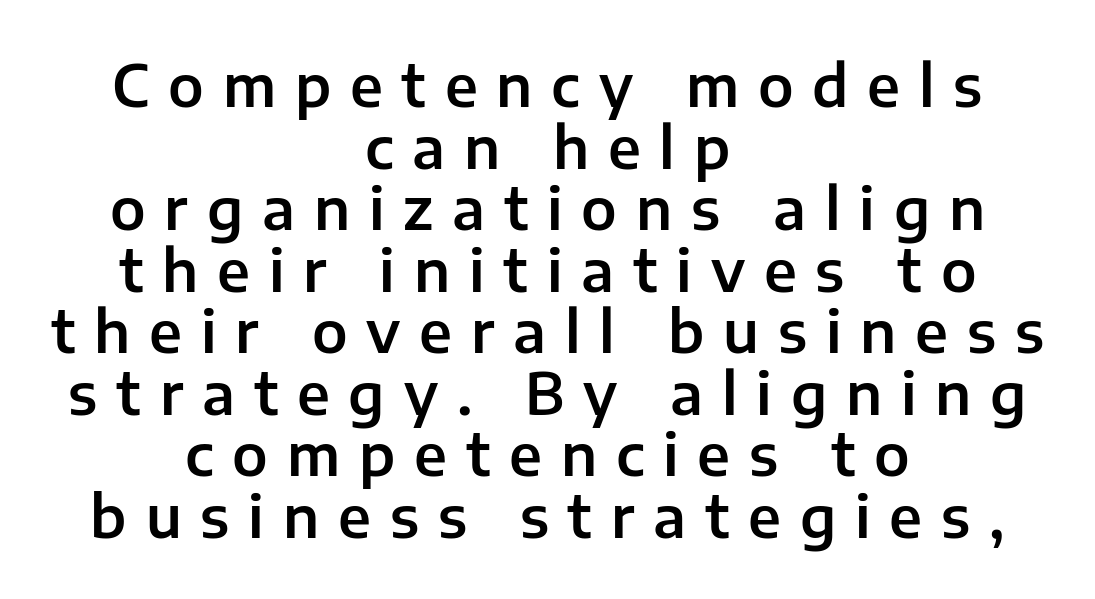
Q: Is the text italic (slanted)? A: No, it is upright.
Q: Is the typeface a serif or a sans-serif typeface? A: Sans-serif.
Q: Is the text underlined? A: No.
Q: How is the paragraph aligned? A: Centered.
Q: Is the spacing between letters normal or unusually wide? A: Unusually wide.
Q: Is the spacing between lines tight, normal or loose? A: Tight.
Q: Width (condensed, normal, or wide)? A: Normal.
Q: Stroke contrast? A: Low.
Q: x-height? A: Medium.
Q: Monospaced? A: No.
